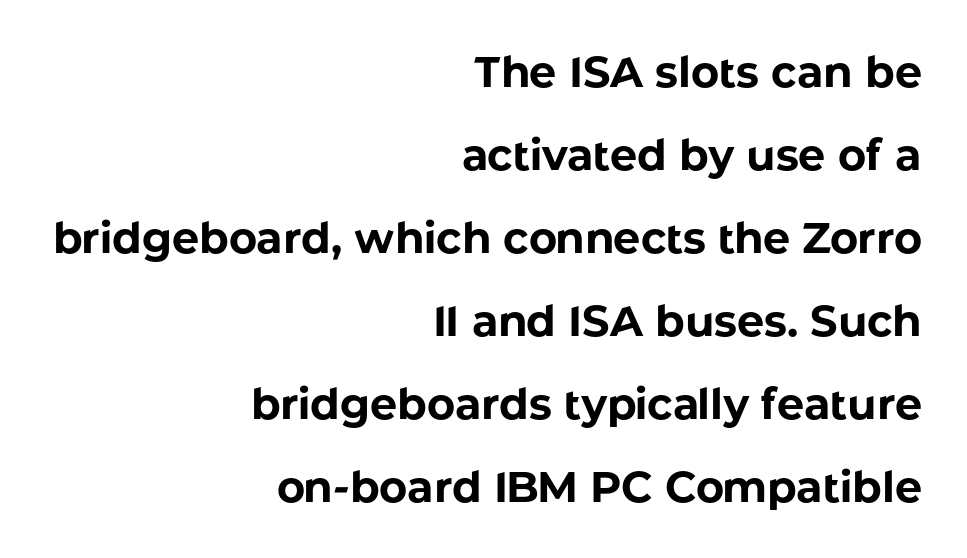
Q: Is the text bold? A: Yes.
Q: Is the text italic (slanted)? A: No, it is upright.
Q: Is the typeface a serif or a sans-serif typeface? A: Sans-serif.
Q: Is the text underlined? A: No.
Q: How is the paragraph aligned? A: Right-aligned.
Q: Is the spacing between letters normal or unusually wide? A: Normal.
Q: Is the spacing between lines tight, normal or loose? A: Loose.
Q: Width (condensed, normal, or wide)? A: Normal.
Q: Stroke contrast? A: Low.
Q: x-height? A: Medium.
Q: Monospaced? A: No.
